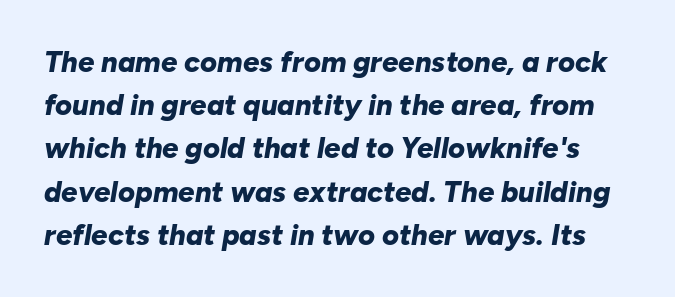
The image shows 29 px bold type, italic (leaning right); set normal line spacing (1.49x), normal letter spacing, not underlined; low stroke contrast and a medium x-height.
